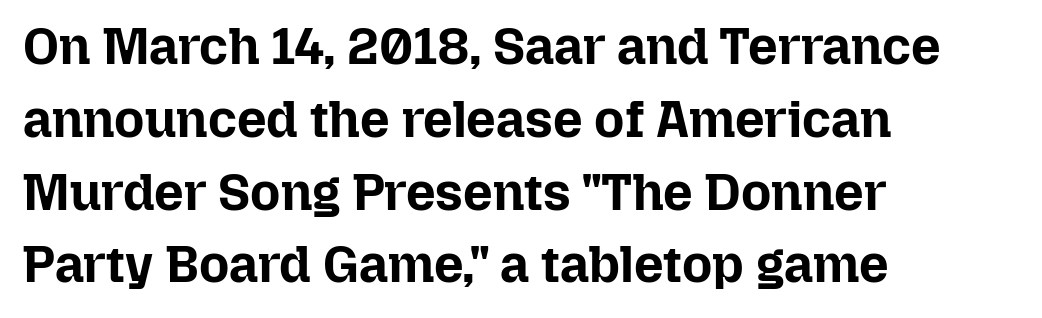
This block has exactly the height ordinary leading produces. There is no visible air inserted between adjacent glyphs. The axis of the letterforms is exactly vertical. The ragged edge is on the right, which tells us the setting is flush left. Proportional: the letters do not fall into vertical columns. Typesetter's note: full bold, strokes at maximum text heaviness.
